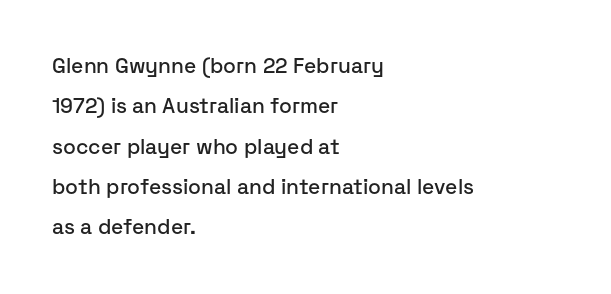
Q: Is the text italic (slanted)? A: No, it is upright.
Q: Is the text underlined? A: No.
Q: How is the paragraph aligned? A: Left-aligned.
Q: Is the spacing between letters normal or unusually wide? A: Normal.
Q: Is the spacing between lines tight, normal or loose? A: Loose.
